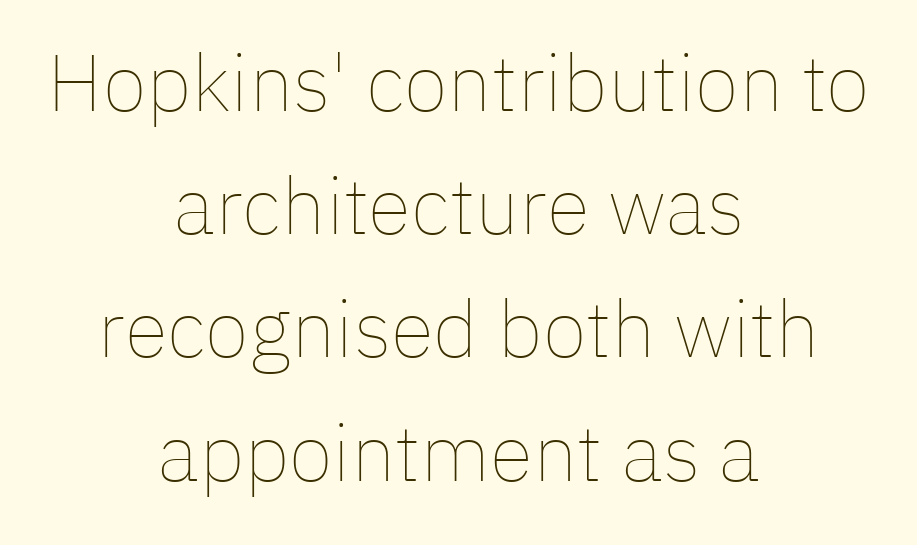
{"italic": "no", "bold": "no", "weight": "thin", "width": "normal", "stroke_contrast": "low", "x_height": "medium", "monospaced": "no", "underline": "no", "align": "center", "line_spacing": "normal", "line_spacing_ratio": 1.54, "letter_spacing": "normal", "letter_spacing_em": 0.0, "glyph_px": 80}
